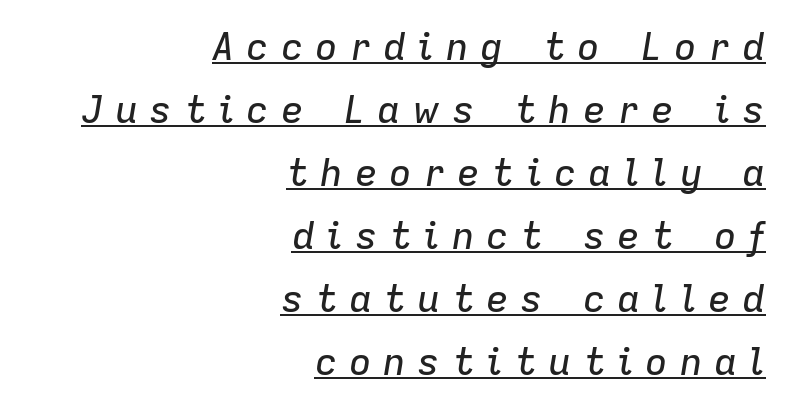
{"italic": "yes", "lean": "right", "slant_degrees": 9, "width": "normal", "stroke_contrast": "low", "x_height": "medium", "monospaced": "no", "underline": "yes", "align": "right", "line_spacing": "normal", "line_spacing_ratio": 1.66, "letter_spacing": "wide", "letter_spacing_em": 0.3, "glyph_px": 38}
